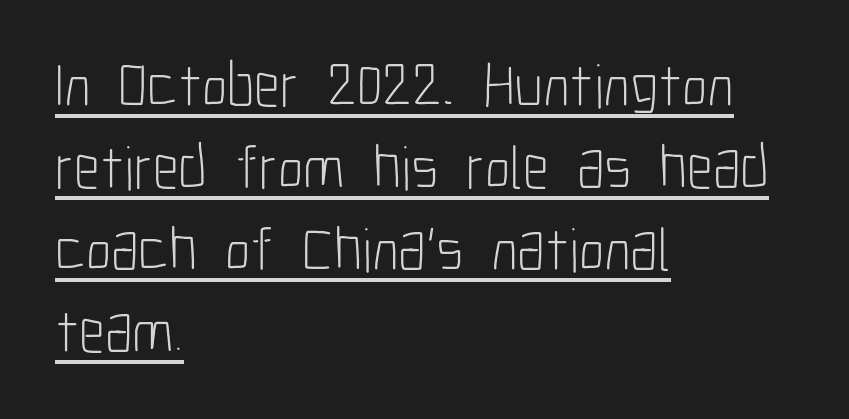
Q: Is the text bold? A: No.
Q: Is the text italic (slanted)? A: No, it is upright.
Q: Is the typeface a serif or a sans-serif typeface? A: Sans-serif.
Q: Is the text underlined? A: Yes.
Q: How is the paragraph aligned? A: Left-aligned.
Q: Is the spacing between letters normal or unusually wide? A: Normal.
Q: Is the spacing between lines tight, normal or loose? A: Normal.
Q: Width (condensed, normal, or wide)? A: Condensed.
Q: Stroke contrast? A: Low.
Q: x-height? A: Medium.
Q: Monospaced? A: No.
